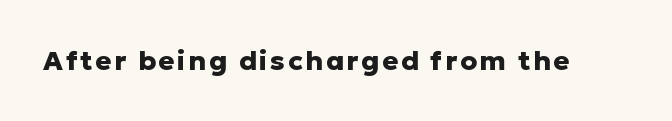
Q: Is the text bold? A: Yes.
Q: Is the text italic (slanted)? A: No, it is upright.
Q: Is the text underlined? A: No.
